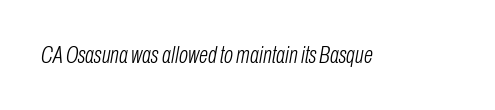
The axis of the letterforms is tilted away from vertical. The tracking reads as untouched default to a designer's eye. Unmarked baselines from the first word to the last. The cut favours lightness, reaching ordinary text weight at its darkest.
